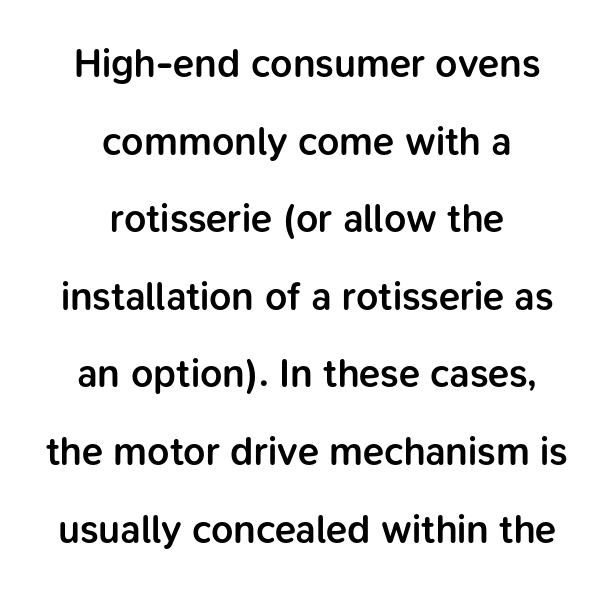
The image shows 39 px semibold sans-serif type, upright; set centered, loose line spacing (1.99x), normal letter spacing, not underlined; low stroke contrast and a medium x-height.
